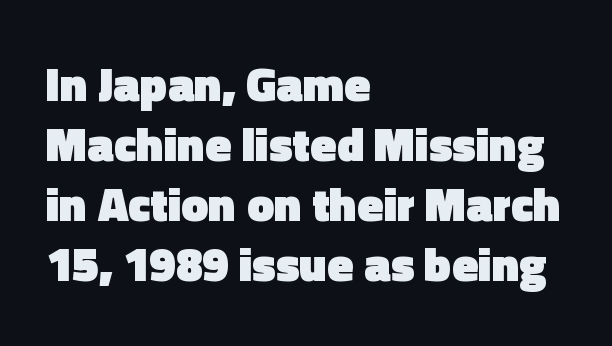
Q: Is the text bold? A: Yes.
Q: Is the text italic (slanted)? A: No, it is upright.
Q: Is the typeface a serif or a sans-serif typeface? A: Sans-serif.
Q: Is the text underlined? A: No.
Q: How is the paragraph aligned? A: Left-aligned.
Q: Is the spacing between letters normal or unusually wide? A: Normal.
Q: Is the spacing between lines tight, normal or loose? A: Normal.
Q: Width (condensed, normal, or wide)? A: Normal.
Q: x-height? A: Medium.
Q: Monospaced? A: No.
